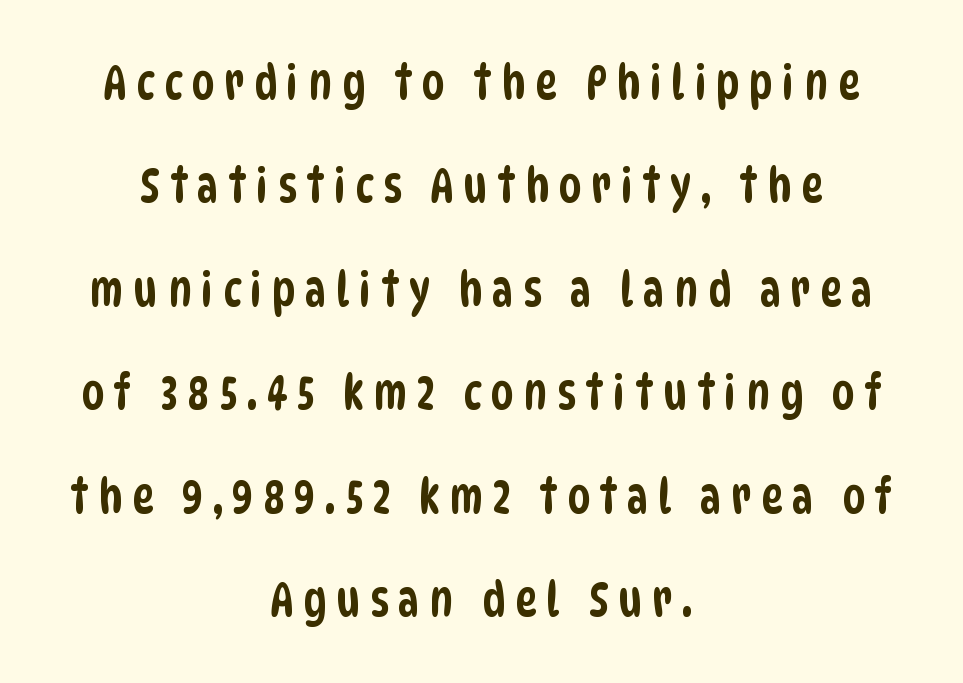
The image shows 47 px condensed sans-serif type; set centered, loose line spacing (2.2x), unusually wide letter spacing (+0.2 em), not underlined; low stroke contrast and a large x-height.
